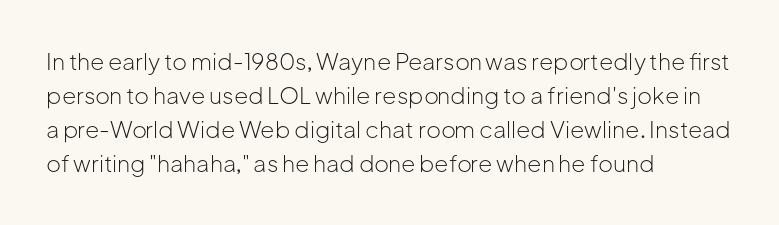
{"italic": "no", "bold": "no", "underline": "no", "align": "left", "line_spacing": "normal", "line_spacing_ratio": 1.48, "letter_spacing": "normal", "letter_spacing_em": 0.0, "glyph_px": 23}
